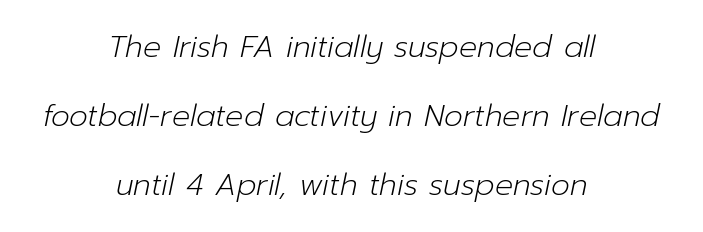
Q: Is the text bold? A: No.
Q: Is the text italic (slanted)? A: Yes, it leans right by about 12 degrees.
Q: Is the text underlined? A: No.
Q: How is the paragraph aligned? A: Centered.
Q: Is the spacing between letters normal or unusually wide? A: Normal.
Q: Is the spacing between lines tight, normal or loose? A: Loose.
Q: Width (condensed, normal, or wide)? A: Normal.
Q: Stroke contrast? A: Low.
Q: x-height? A: Medium.
Q: Monospaced? A: No.
